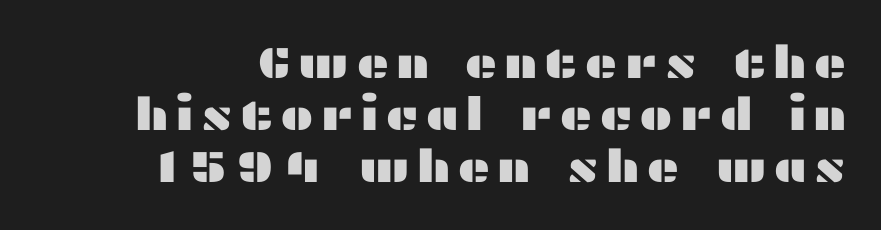
{"serif": "no", "italic": "no", "width": "wide", "stroke_contrast": "medium", "x_height": "medium", "monospaced": "no", "underline": "no", "line_spacing_ratio": 1.16, "glyph_px": 45}
